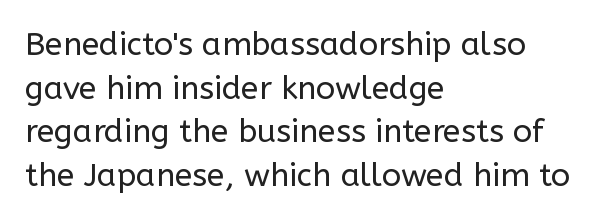
Q: Is the text bold? A: No.
Q: Is the text italic (slanted)? A: No, it is upright.
Q: Is the typeface a serif or a sans-serif typeface? A: Sans-serif.
Q: Is the text underlined? A: No.
Q: How is the paragraph aligned? A: Left-aligned.
Q: Is the spacing between letters normal or unusually wide? A: Normal.
Q: Is the spacing between lines tight, normal or loose? A: Normal.
Q: Width (condensed, normal, or wide)? A: Normal.
Q: Stroke contrast? A: Low.
Q: x-height? A: Medium.
Q: Monospaced? A: No.
